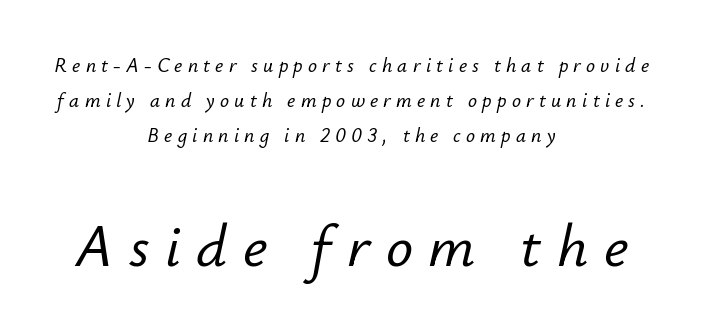
{"italic": "yes", "lean": "right", "slant_degrees": 12, "width": "normal", "stroke_contrast": "low", "x_height": "small", "monospaced": "no", "underline": "no", "align": "center", "line_spacing_ratio": 1.74, "letter_spacing": "wide", "letter_spacing_em": 0.26, "larger_block": "second", "size_ratio": 3.0, "glyph_px": 60}
